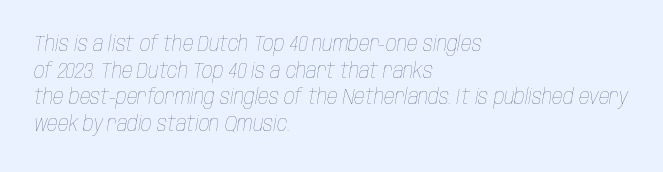
The image shows 21 px text type, italic (leaning right); set left-aligned, normal line spacing (1.27x), normal letter spacing, not underlined.
